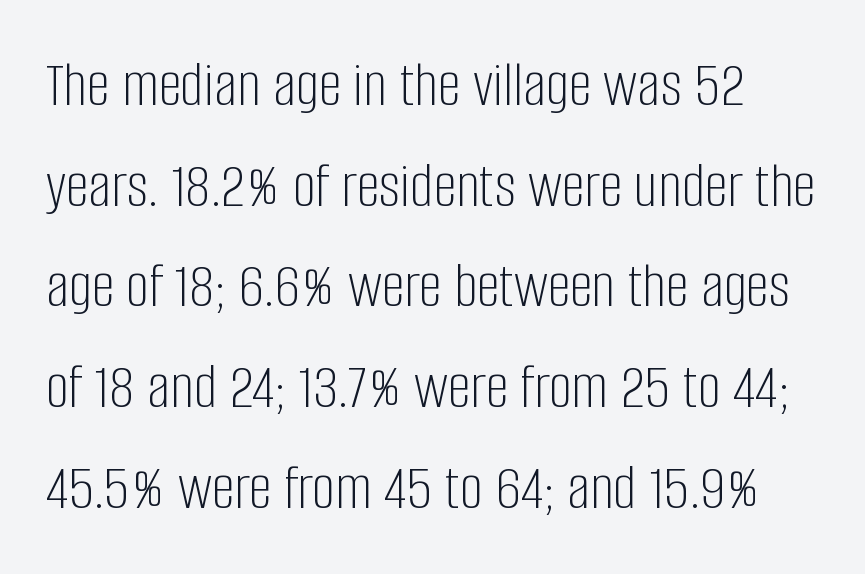
In terms of letterspacing, this is plain default setting. Underlining? Definitely not there. The text was rendered using a sans face with plain stroke endings. The lettering holds an erect, upright posture throughout. Compared with typical paragraphs, the rows here are spaced about the same. Stem width sits at or under what a default text font uses.
